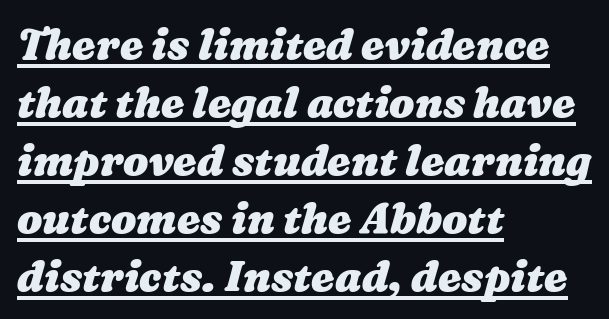
Q: Is the text bold? A: Yes.
Q: Is the text underlined? A: Yes.
Q: How is the paragraph aligned? A: Left-aligned.
Q: Is the spacing between letters normal or unusually wide? A: Normal.
Q: Is the spacing between lines tight, normal or loose? A: Normal.
Q: Width (condensed, normal, or wide)? A: Wide.
Q: Stroke contrast? A: Medium.
Q: x-height? A: Medium.
Q: Monospaced? A: No.
